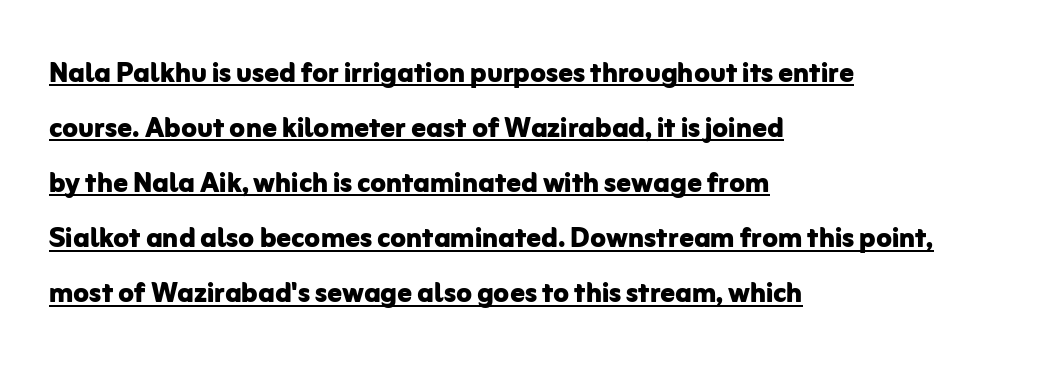
In terms of letterspacing, this is plain default setting. Unlike a traditional serif, this face leaves its strokes unadorned. Typeset ragged right — the left edge is the straight one. Varying glyph widths throughout — classic text-font behaviour. Does a line run under the words? Yes, clearly.
